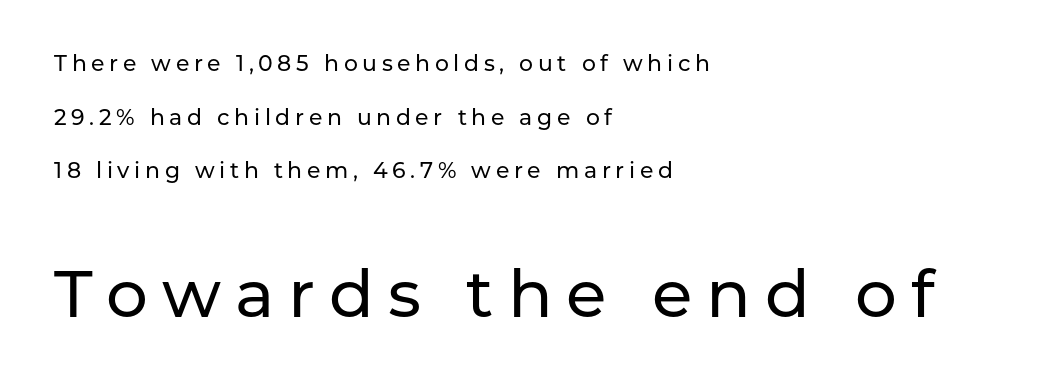
Q: Is the text italic (slanted)? A: No, it is upright.
Q: Is the typeface a serif or a sans-serif typeface? A: Sans-serif.
Q: Is the text underlined? A: No.
Q: How is the paragraph aligned? A: Left-aligned.
Q: Is the spacing between letters normal or unusually wide? A: Unusually wide.
Q: Is the spacing between lines tight, normal or loose? A: Loose.
Q: Which block of text is set in a larger size, the first (top) or the second (bottom)? A: The second (bottom) one.
Q: Width (condensed, normal, or wide)? A: Normal.
Q: Stroke contrast? A: Low.
Q: x-height? A: Medium.
Q: Monospaced? A: No.
